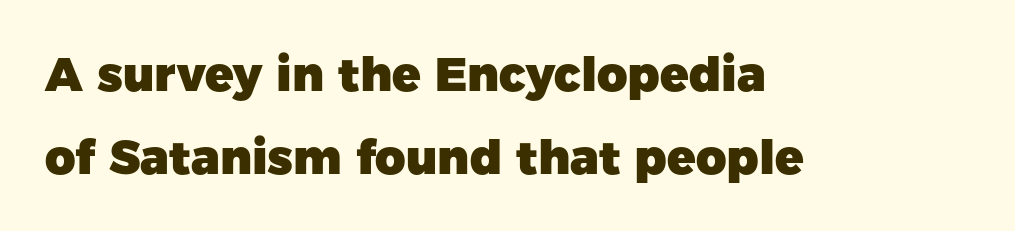
The image shows 47 px heavy sans-serif type, upright; set left-aligned, line spacing 1.76x, normal letter spacing, not underlined; low stroke contrast and a medium x-height.
